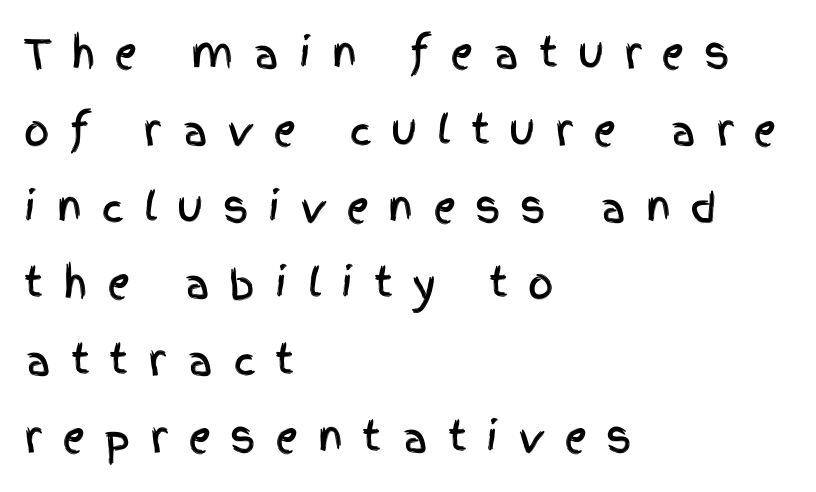
The image shows 40 px condensed sans-serif type, upright; set left-aligned, loose line spacing (1.92x), unusually wide letter spacing (+0.49 em), not underlined; a large x-height.
